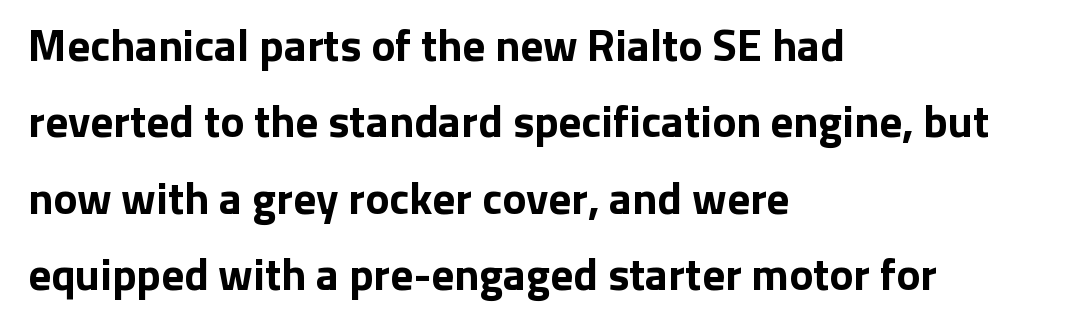
Q: Is the text bold? A: Yes.
Q: Is the text italic (slanted)? A: No, it is upright.
Q: Is the typeface a serif or a sans-serif typeface? A: Sans-serif.
Q: Is the text underlined? A: No.
Q: How is the paragraph aligned? A: Left-aligned.
Q: Is the spacing between letters normal or unusually wide? A: Normal.
Q: Is the spacing between lines tight, normal or loose? A: Normal.
Q: Width (condensed, normal, or wide)? A: Normal.
Q: Stroke contrast? A: Low.
Q: x-height? A: Medium.
Q: Monospaced? A: No.
